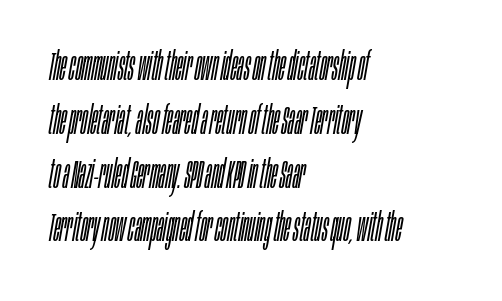
{"italic": "yes", "lean": "right", "slant_degrees": 10, "bold": "no", "weight": "light", "width": "condensed", "stroke_contrast": "low", "x_height": "large", "monospaced": "no", "underline": "no", "align": "left", "line_spacing": "normal", "line_spacing_ratio": 1.38, "letter_spacing": "normal", "letter_spacing_em": 0.0, "glyph_px": 39}
